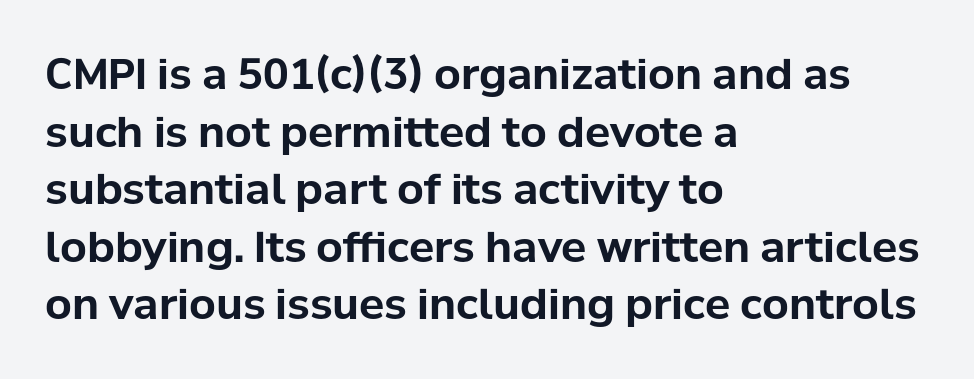
{"serif": "no", "italic": "no", "bold": "yes", "weight": "bold", "width": "normal", "stroke_contrast": "low", "x_height": "medium", "monospaced": "no", "underline": "no", "align": "left", "line_spacing": "normal", "line_spacing_ratio": 1.37, "letter_spacing": "normal", "letter_spacing_em": 0.0, "glyph_px": 42}
